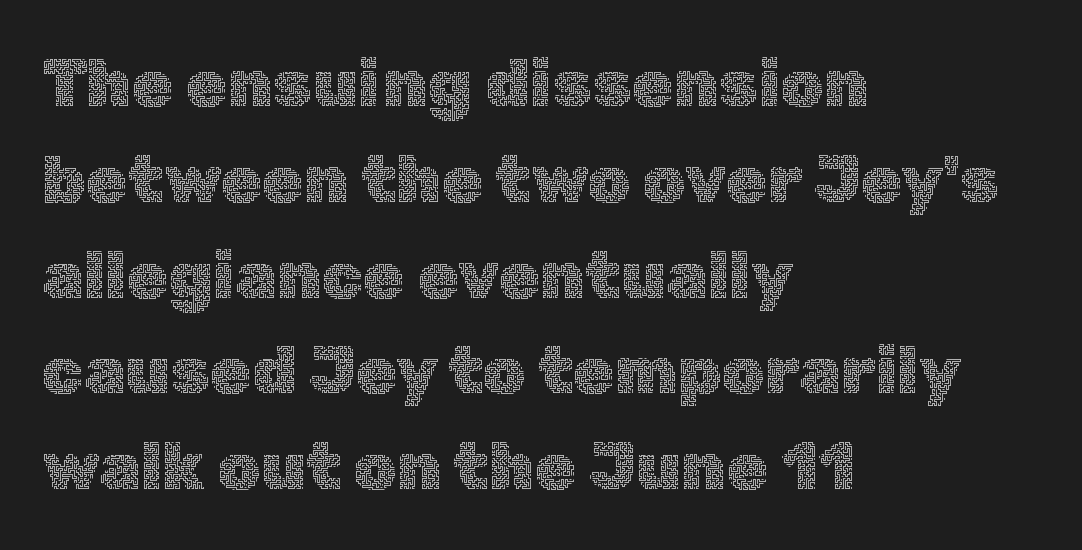
The image shows 67 px thin type, upright; set left-aligned, normal line spacing (1.43x), normal letter spacing, not underlined; a medium x-height.
